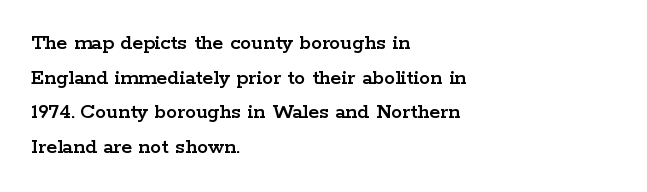
The image shows 22 px text type, upright; set left-aligned, normal line spacing (1.57x), normal letter spacing, not underlined.
